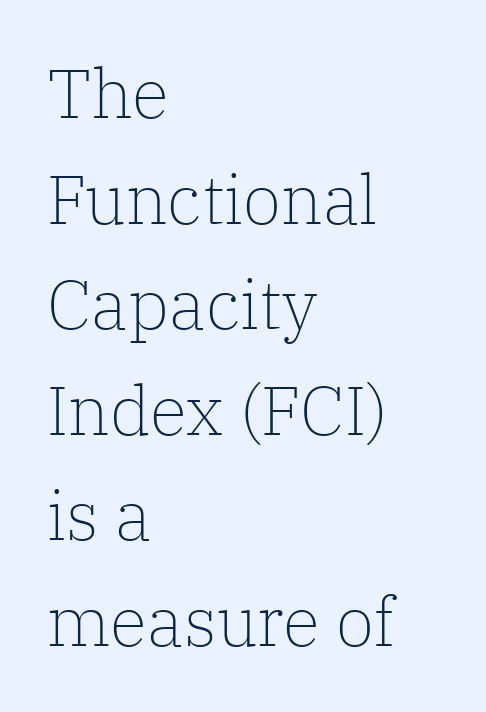
The image shows 69 px light serif type, upright; set left-aligned, normal line spacing (1.53x), normal letter spacing, not underlined; low stroke contrast and a medium x-height.
